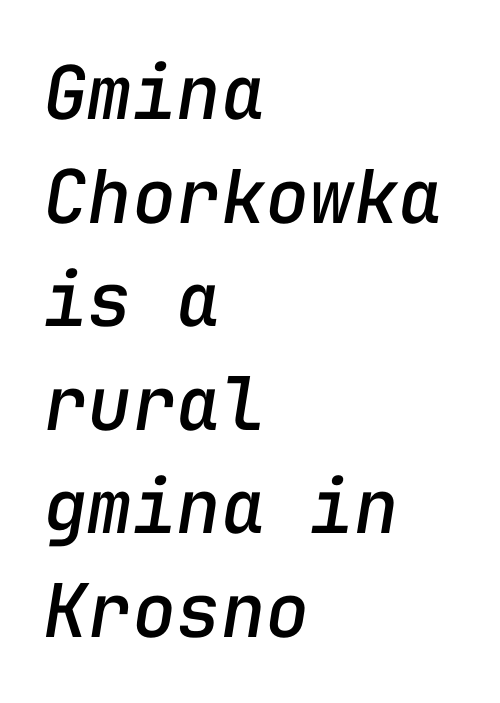
{"italic": "yes", "lean": "right", "slant_degrees": 9, "width": "normal", "stroke_contrast": "low", "x_height": "medium", "monospaced": "yes", "underline": "no", "align": "left", "line_spacing": "normal", "line_spacing_ratio": 1.4, "letter_spacing": "normal", "letter_spacing_em": 0.0, "glyph_px": 74}
